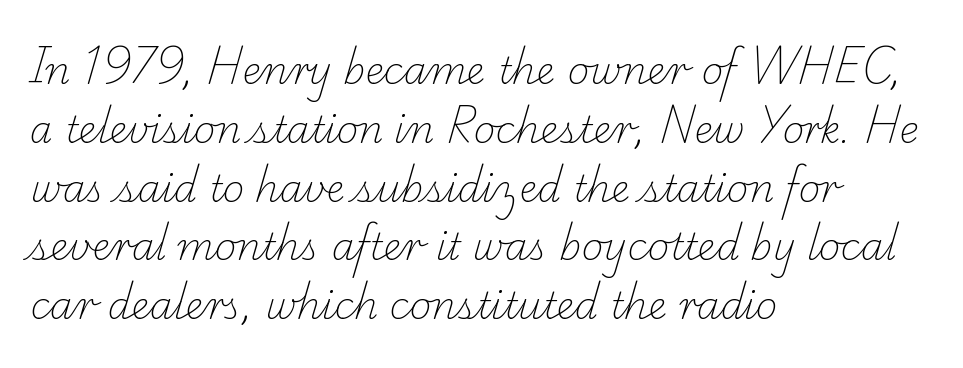
Rule under the text: the space is simply empty. These lines keep a tight, regular rhythm from letter to letter. Ink coverage per letter is moderate at most. Does the leading feel generous? No, just average. The compositor pushed each line to the left boundary.
